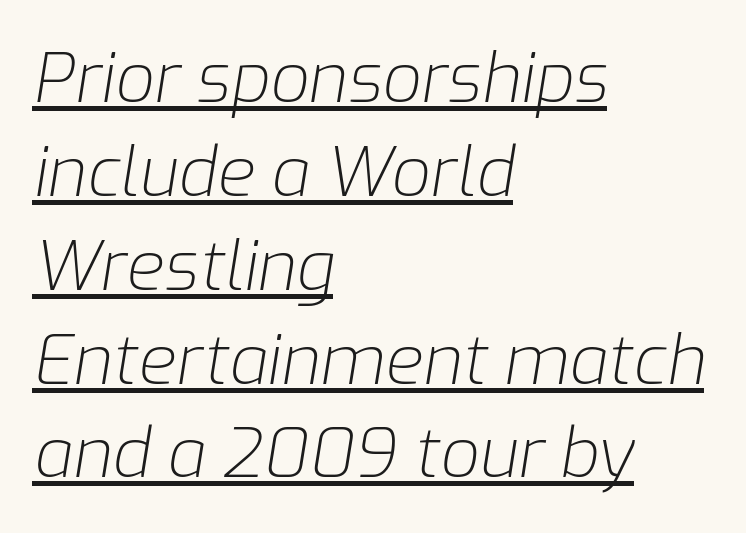
The image shows 69 px light type, italic (leaning right); set left-aligned, normal line spacing (1.36x), normal letter spacing, underlined; low stroke contrast and a medium x-height.
